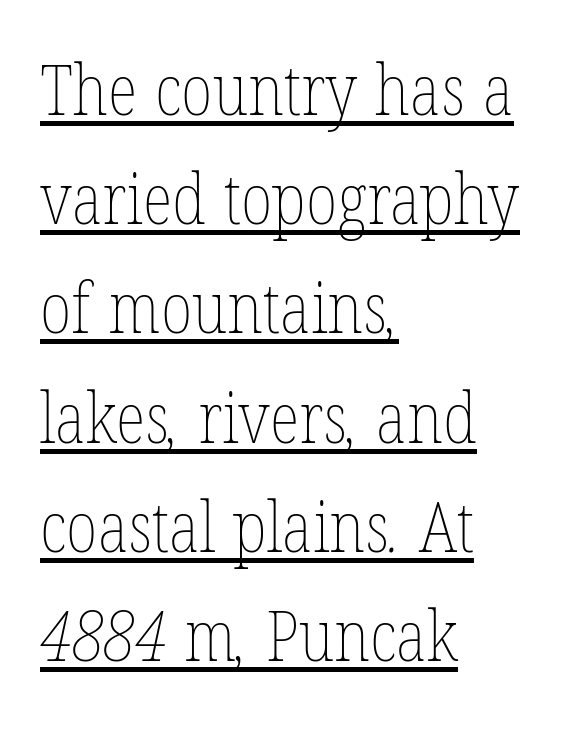
Q: Is the text bold? A: No.
Q: Is the text underlined? A: Yes.
Q: How is the paragraph aligned? A: Left-aligned.
Q: Is the spacing between letters normal or unusually wide? A: Normal.
Q: Is the spacing between lines tight, normal or loose? A: Normal.
Q: Width (condensed, normal, or wide)? A: Condensed.
Q: Stroke contrast? A: Low.
Q: x-height? A: Medium.
Q: Monospaced? A: No.
